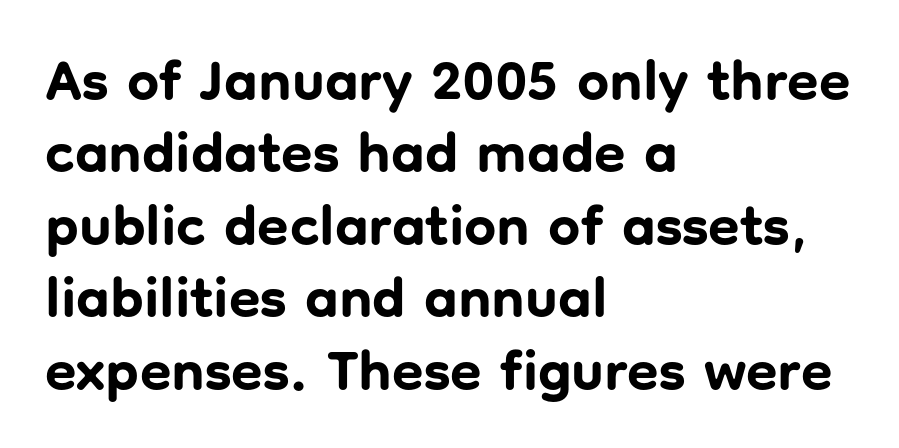
{"serif": "no", "italic": "no", "bold": "yes", "weight": "bold", "width": "normal", "stroke_contrast": "low", "x_height": "medium", "monospaced": "no", "underline": "no", "align": "left", "line_spacing": "normal", "line_spacing_ratio": 1.27, "letter_spacing": "normal", "letter_spacing_em": 0.0, "glyph_px": 57}
